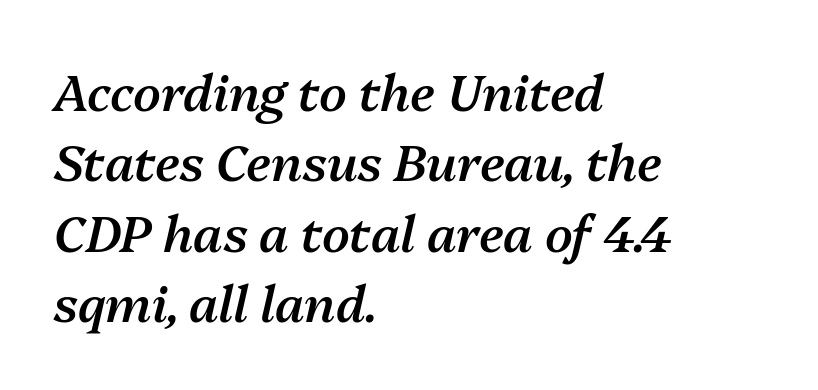
The image shows 50 px semibold type, italic (leaning right); set left-aligned, normal line spacing (1.41x), normal letter spacing, not underlined; medium stroke contrast and a medium x-height.
